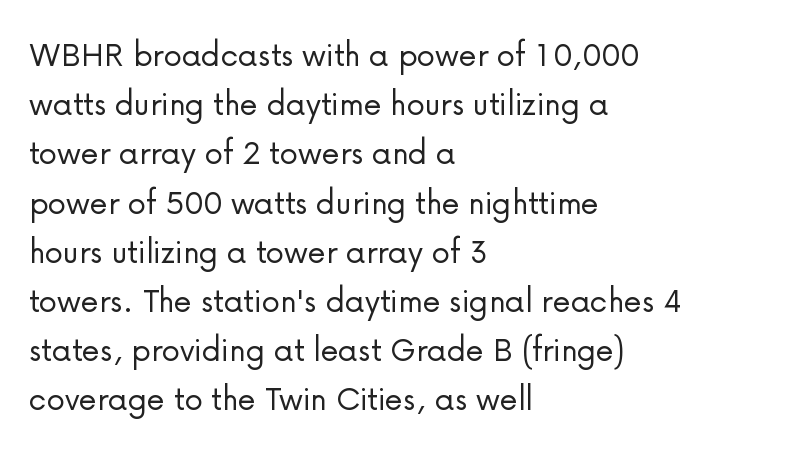
Q: Is the text bold? A: No.
Q: Is the text italic (slanted)? A: No, it is upright.
Q: Is the typeface a serif or a sans-serif typeface? A: Sans-serif.
Q: Is the text underlined? A: No.
Q: How is the paragraph aligned? A: Left-aligned.
Q: Is the spacing between letters normal or unusually wide? A: Normal.
Q: Is the spacing between lines tight, normal or loose? A: Normal.
Q: Width (condensed, normal, or wide)? A: Normal.
Q: Stroke contrast? A: Low.
Q: x-height? A: Medium.
Q: Monospaced? A: No.
